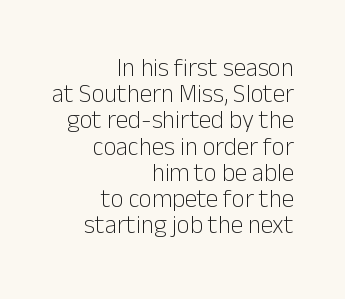
The image shows 25 px text type, upright; set right-aligned, tight line spacing (1.05x), normal letter spacing, not underlined.
